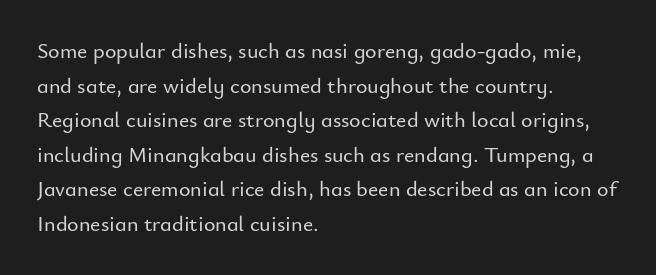
The setting favours the left margin, as ordinary paragraphs usually do. The letters stand straight up with perfectly vertical stems. Baseline-to-baseline distance is the conventional proportion of letter height. Beneath every word, the page is bare. Is the letter spacing exaggerated? No — it looks like the ordinary default.
